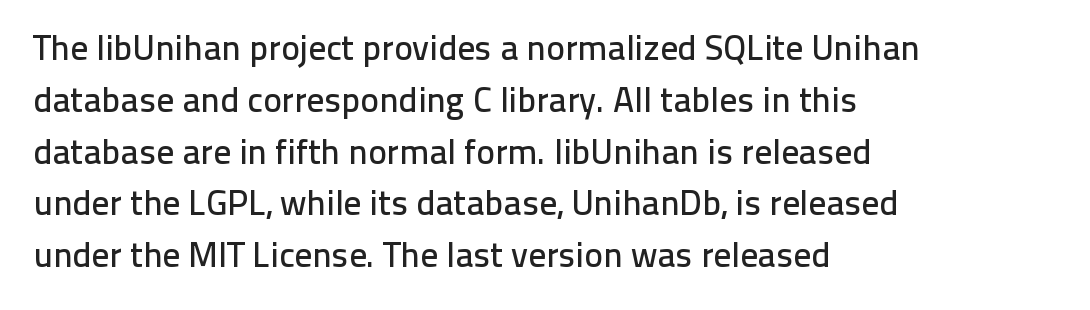
Q: Is the text italic (slanted)? A: No, it is upright.
Q: Is the typeface a serif or a sans-serif typeface? A: Sans-serif.
Q: Is the text underlined? A: No.
Q: How is the paragraph aligned? A: Left-aligned.
Q: Is the spacing between letters normal or unusually wide? A: Normal.
Q: Is the spacing between lines tight, normal or loose? A: Normal.
Q: Width (condensed, normal, or wide)? A: Normal.
Q: Stroke contrast? A: Low.
Q: x-height? A: Medium.
Q: Monospaced? A: No.
